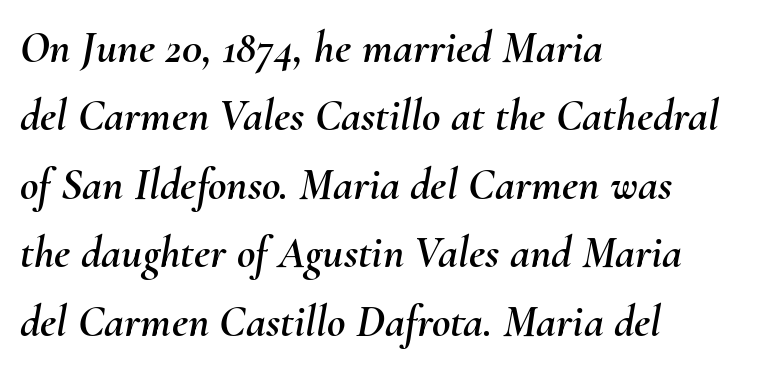
The image shows 45 px text type, italic (leaning right); set left-aligned, normal line spacing (1.52x), normal letter spacing, not underlined; medium stroke contrast and a small x-height.
